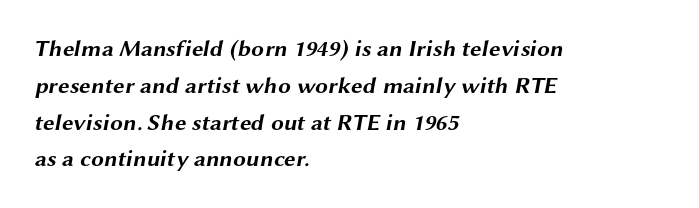
{"bold": "yes", "underline": "no", "align": "left", "line_spacing": "normal", "line_spacing_ratio": 1.6, "letter_spacing": "normal", "letter_spacing_em": 0.0, "glyph_px": 23}
